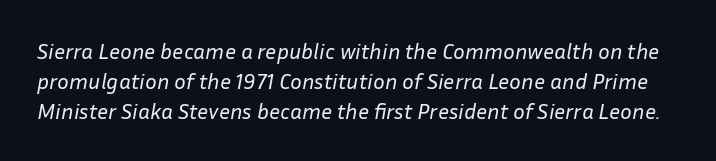
The rendering keeps characters at their native spacing. Letters rest on an invisible, unmarked baseline. Normally led — the rows are evenly, conventionally spaced. Emphasis-style slanted type is in use.
